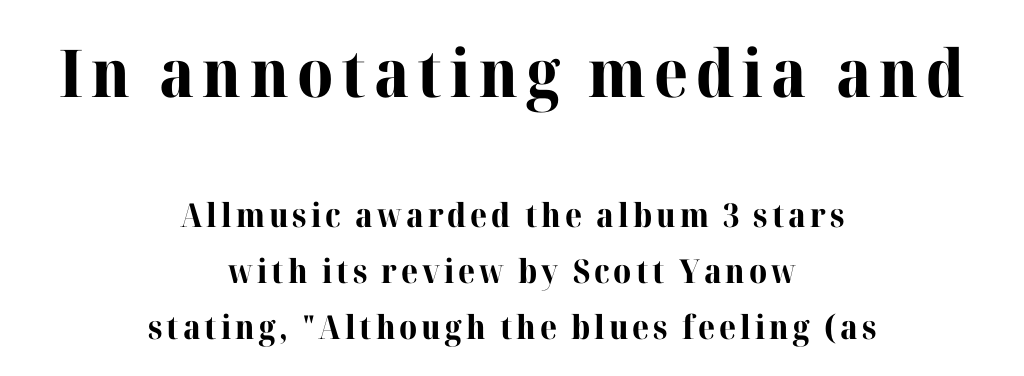
Think of a printed novel: that variable character pitch is what you see here. The earlier block is typeset at a bigger size than the later block. Descenders are the only things crossing below the line. The paragraph has two soft edges and a firm central axis. The type family on display is of the serif kind. Posture: straight, roman, zero tilt.
